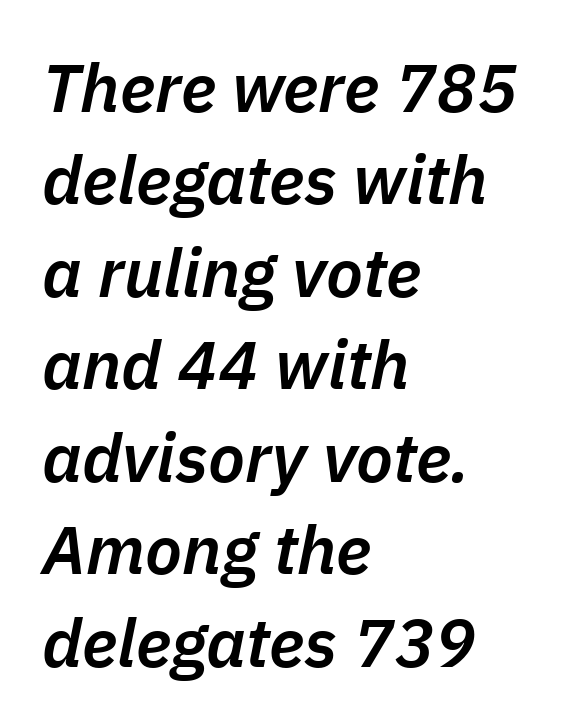
The image shows 68 px semibold type, italic (leaning right); set left-aligned, normal line spacing (1.36x), normal letter spacing, not underlined; low stroke contrast and a medium x-height.
